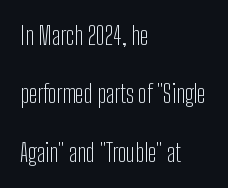
Q: Is the text bold? A: No.
Q: Is the text italic (slanted)? A: No, it is upright.
Q: Is the text underlined? A: No.
Q: How is the paragraph aligned? A: Left-aligned.
Q: Is the spacing between letters normal or unusually wide? A: Normal.
Q: Is the spacing between lines tight, normal or loose? A: Loose.
